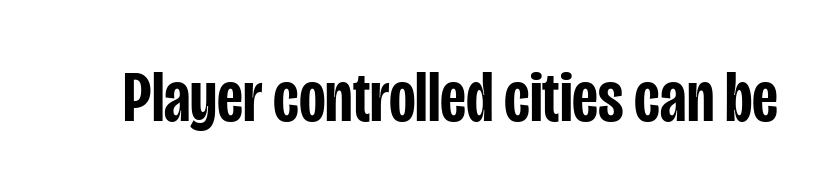
The line texture is even and compact thanks to regular tracking. Type without underlining. Every character sits straight up, as roman type does. Classification — sans serif. The rendering uses a semibold face; strokes are thickened but not to full bold.
